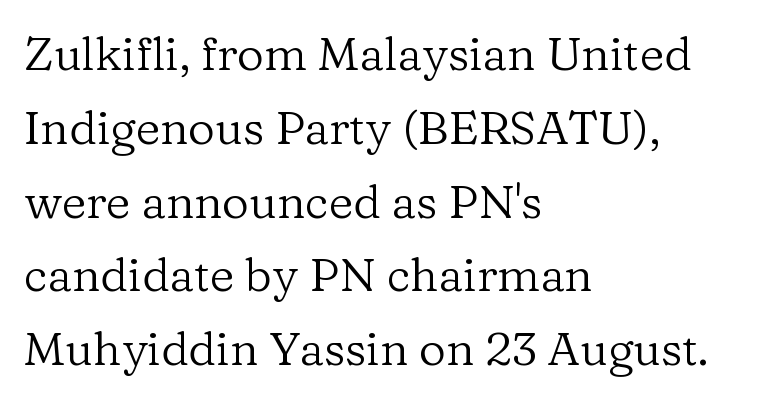
Are there feet on the stems? There are — it's a serif. The passage shown stacks its lines at a standard gap. Where is the straight margin? On the left. The face looks like a standard text weight, possibly lighter.
